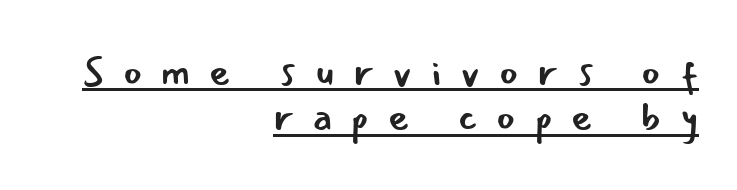
Q: Is the text bold? A: No.
Q: Is the text italic (slanted)? A: No, it is upright.
Q: Is the typeface a serif or a sans-serif typeface? A: Sans-serif.
Q: Is the text underlined? A: Yes.
Q: How is the paragraph aligned? A: Right-aligned.
Q: Is the spacing between letters normal or unusually wide? A: Unusually wide.
Q: Is the spacing between lines tight, normal or loose? A: Tight.
Q: Width (condensed, normal, or wide)? A: Normal.
Q: Stroke contrast? A: Low.
Q: x-height? A: Small.
Q: Monospaced? A: No.
